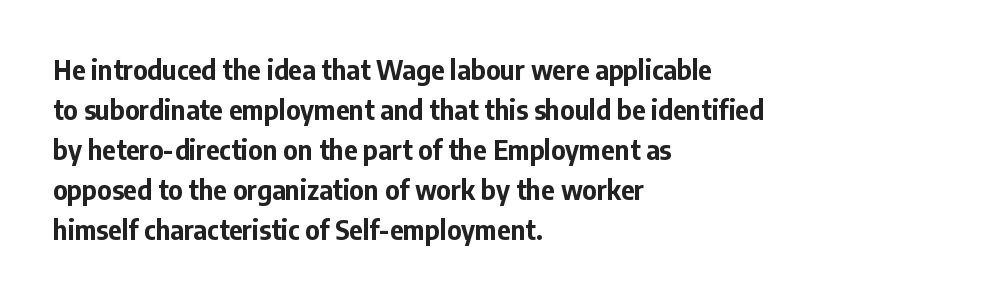
The image shows 26 px bold type, upright; set left-aligned, normal line spacing (1.54x), normal letter spacing, not underlined.
